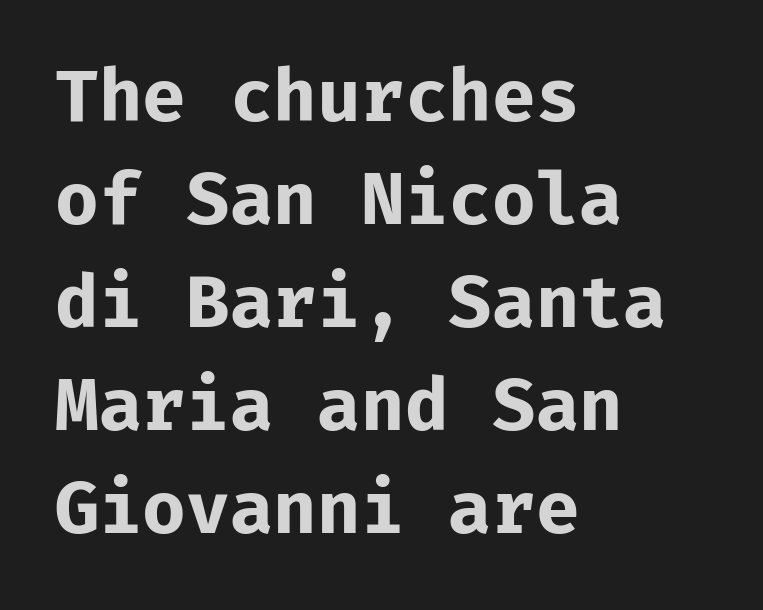
The image shows 71 px bold sans-serif type, upright, monospaced; set left-aligned, normal line spacing (1.45x), normal letter spacing, not underlined; low stroke contrast and a medium x-height.
